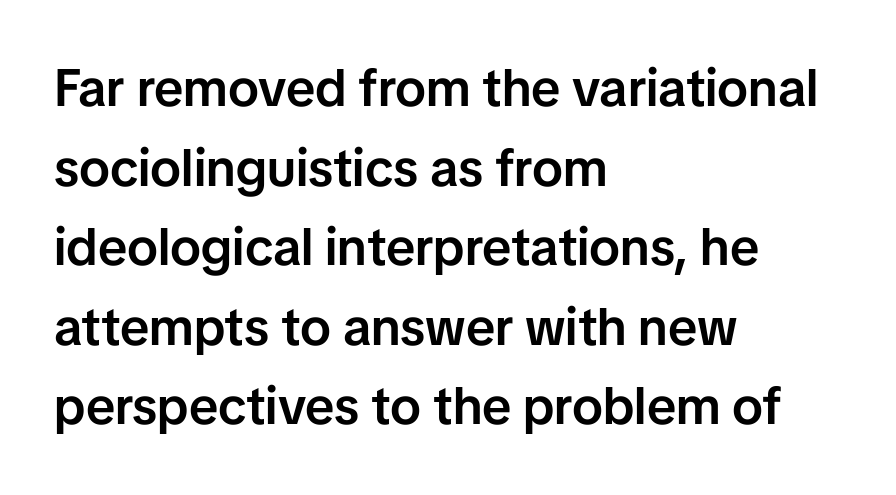
The image shows 52 px semibold sans-serif type, upright; set left-aligned, normal line spacing (1.53x), normal letter spacing, not underlined; low stroke contrast and a medium x-height.
